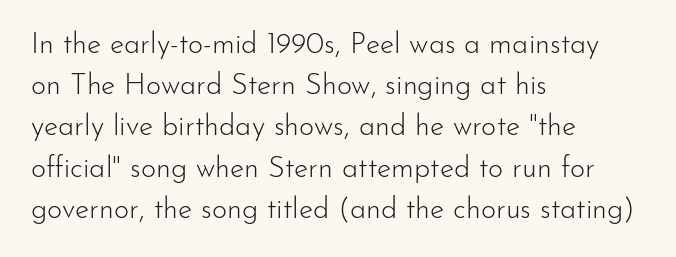
{"serif": "no", "italic": "no", "bold": "no", "weight": "light", "width": "normal", "stroke_contrast": "low", "x_height": "small", "monospaced": "no", "underline": "no", "align": "left", "line_spacing": "normal", "line_spacing_ratio": 1.42, "letter_spacing": "normal", "letter_spacing_em": 0.0, "glyph_px": 29}
